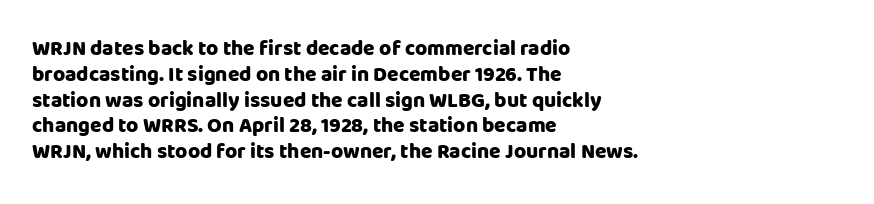
Q: Is the text bold? A: Yes.
Q: Is the text italic (slanted)? A: No, it is upright.
Q: Is the text underlined? A: No.
Q: How is the paragraph aligned? A: Left-aligned.
Q: Is the spacing between letters normal or unusually wide? A: Normal.
